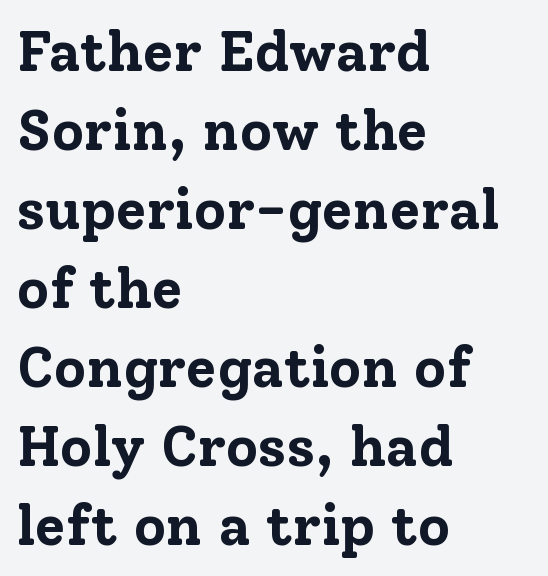
Q: Is the text bold? A: Yes.
Q: Is the text italic (slanted)? A: No, it is upright.
Q: Is the typeface a serif or a sans-serif typeface? A: Serif.
Q: Is the text underlined? A: No.
Q: How is the paragraph aligned? A: Left-aligned.
Q: Is the spacing between letters normal or unusually wide? A: Normal.
Q: Is the spacing between lines tight, normal or loose? A: Normal.
Q: Width (condensed, normal, or wide)? A: Normal.
Q: Stroke contrast? A: Low.
Q: x-height? A: Medium.
Q: Monospaced? A: No.
